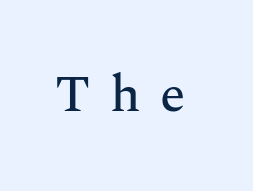
These lines are rendered in a variable-pitch font. The rendering inserts visible extra space after every character. Serif or sans? Serif — the stroke terminals have little feet. Quick note: underline off. This is roman type, the default non-slanted kind.
